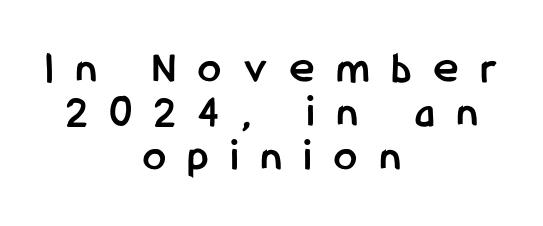
Q: Is the text bold? A: Yes.
Q: Is the text italic (slanted)? A: No, it is upright.
Q: Is the typeface a serif or a sans-serif typeface? A: Sans-serif.
Q: Is the text underlined? A: No.
Q: How is the paragraph aligned? A: Centered.
Q: Is the spacing between letters normal or unusually wide? A: Unusually wide.
Q: Is the spacing between lines tight, normal or loose? A: Tight.
Q: Width (condensed, normal, or wide)? A: Condensed.
Q: Stroke contrast? A: Low.
Q: x-height? A: Medium.
Q: Monospaced? A: No.
